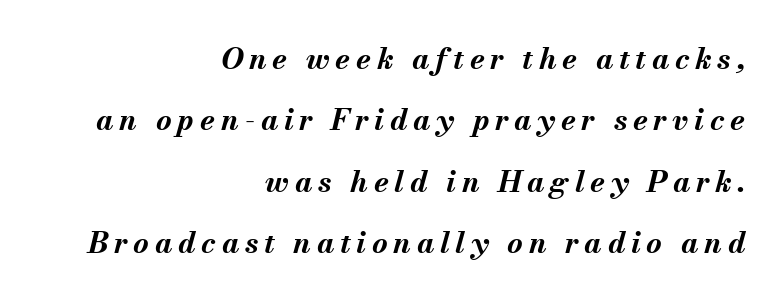
{"italic": "yes", "lean": "right", "slant_degrees": 13, "bold": "yes", "weight": "bold", "width": "normal", "stroke_contrast": "medium", "x_height": "small", "monospaced": "no", "underline": "no", "align": "right", "line_spacing": "loose", "line_spacing_ratio": 2.05, "glyph_px": 30}
